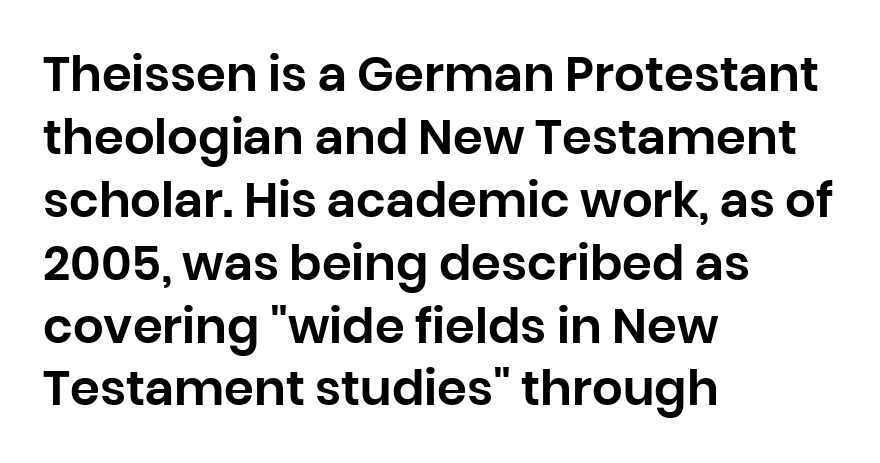
Q: Is the text italic (slanted)? A: No, it is upright.
Q: Is the typeface a serif or a sans-serif typeface? A: Sans-serif.
Q: Is the text underlined? A: No.
Q: How is the paragraph aligned? A: Left-aligned.
Q: Is the spacing between letters normal or unusually wide? A: Normal.
Q: Is the spacing between lines tight, normal or loose? A: Normal.
Q: Width (condensed, normal, or wide)? A: Normal.
Q: Stroke contrast? A: Low.
Q: x-height? A: Large.
Q: Monospaced? A: No.
